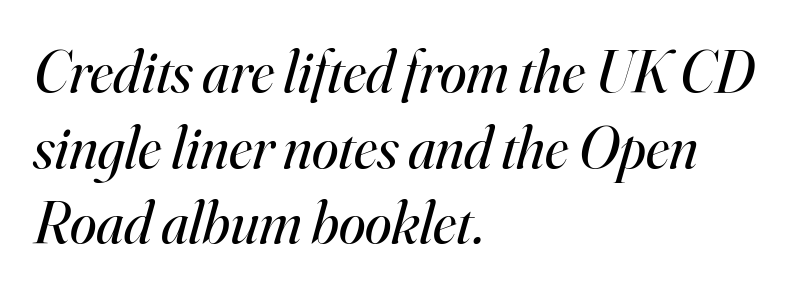
{"serif": "yes", "italic": "yes", "lean": "right", "slant_degrees": 16, "bold": "no", "weight": "regular", "width": "normal", "stroke_contrast": "high", "x_height": "small", "monospaced": "no", "underline": "no", "align": "left", "line_spacing": "normal", "line_spacing_ratio": 1.26, "letter_spacing": "normal", "letter_spacing_em": 0.0, "glyph_px": 60}
